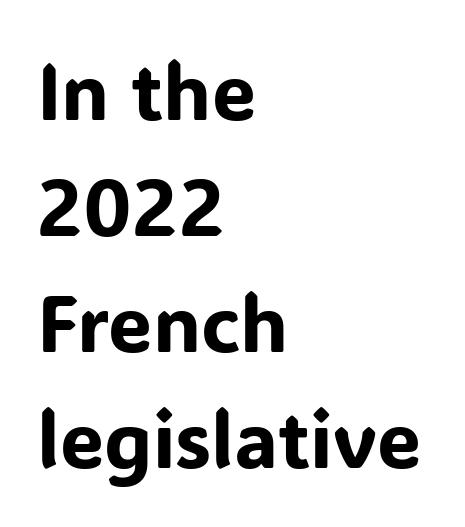
Q: Is the text italic (slanted)? A: No, it is upright.
Q: Is the typeface a serif or a sans-serif typeface? A: Sans-serif.
Q: Is the text underlined? A: No.
Q: How is the paragraph aligned? A: Left-aligned.
Q: Is the spacing between letters normal or unusually wide? A: Normal.
Q: Is the spacing between lines tight, normal or loose? A: Normal.
Q: Width (condensed, normal, or wide)? A: Normal.
Q: Stroke contrast? A: Low.
Q: x-height? A: Medium.
Q: Monospaced? A: No.
